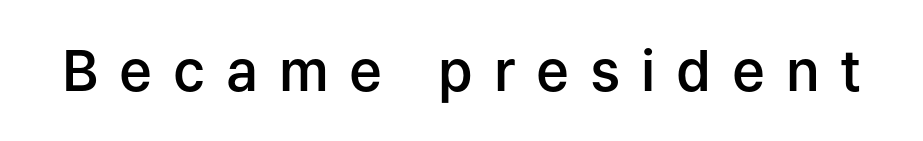
The rendering inserts visible extra space after every character. Letters rest on an invisible, unmarked baseline. To sum up the face: it is a sans, with no serifs. Ordinary non-slanted type is in use.
